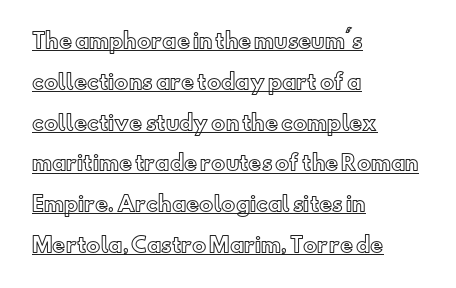
Q: Is the text italic (slanted)? A: No, it is upright.
Q: Is the text underlined? A: Yes.
Q: How is the paragraph aligned? A: Left-aligned.
Q: Is the spacing between letters normal or unusually wide? A: Normal.
Q: Is the spacing between lines tight, normal or loose? A: Loose.
